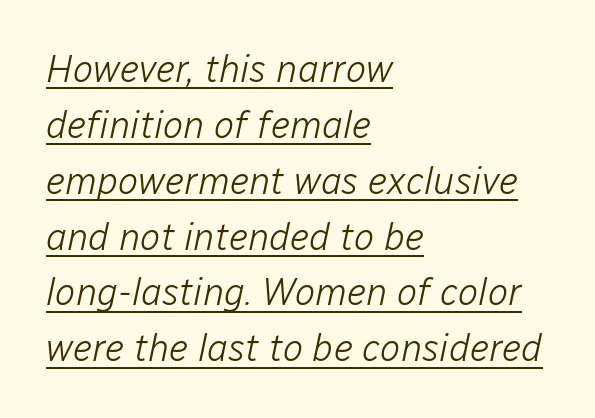
{"italic": "yes", "lean": "right", "slant_degrees": 12, "bold": "no", "weight": "light", "width": "normal", "stroke_contrast": "low", "x_height": "medium", "monospaced": "no", "underline": "yes", "align": "left", "line_spacing": "normal", "line_spacing_ratio": 1.47, "letter_spacing": "normal", "letter_spacing_em": 0.0, "glyph_px": 38}
